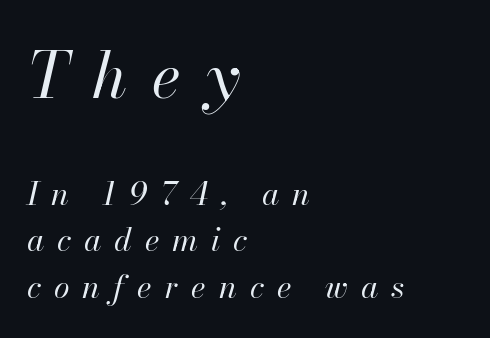
{"italic": "yes", "lean": "right", "slant_degrees": 13, "bold": "no", "weight": "regular", "width": "normal", "stroke_contrast": "high", "x_height": "small", "monospaced": "no", "underline": "no", "align": "left", "line_spacing": "normal", "line_spacing_ratio": 1.45, "letter_spacing": "wide", "letter_spacing_em": 0.4, "larger_block": "first", "size_ratio": 1.97, "glyph_px": 63}
